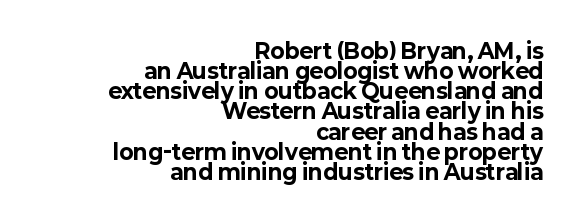
{"italic": "no", "bold": "yes", "underline": "no", "align": "right", "line_spacing": "tight", "line_spacing_ratio": 0.96, "letter_spacing": "normal", "letter_spacing_em": 0.0, "glyph_px": 21}
